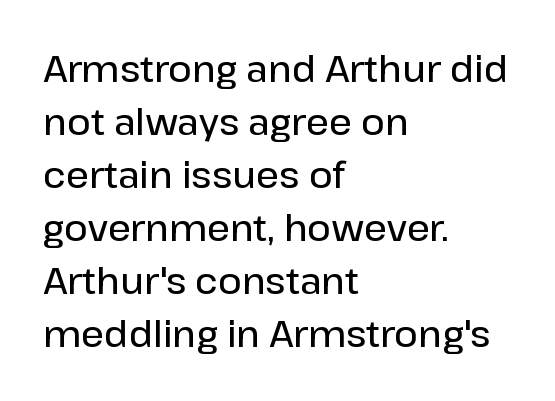
The image shows 36 px semibold sans-serif type, upright; set left-aligned, normal line spacing (1.47x), normal letter spacing, not underlined; low stroke contrast and a medium x-height.
